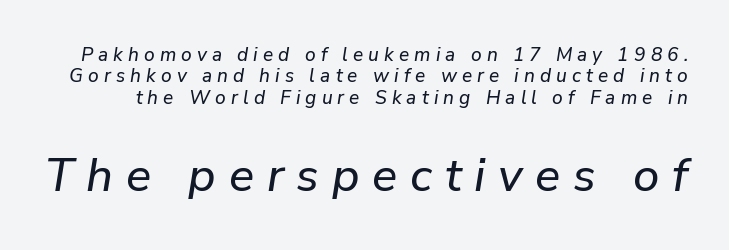
Slanted lettering throughout. A typesetter would call this heavily tracked-out type. Character widths vary here, with narrow letters taking less room than wide ones. Whoever set this chose condensed vertical rhythm over breathing room.
